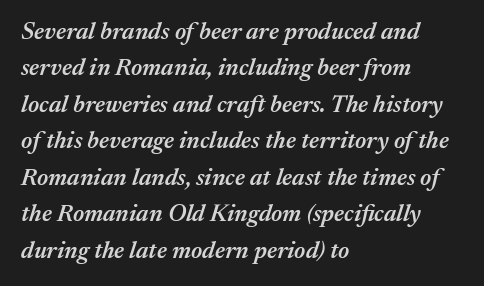
The image shows 24 px text type, italic (leaning right); set left-aligned, normal line spacing (1.52x), normal letter spacing, not underlined.
